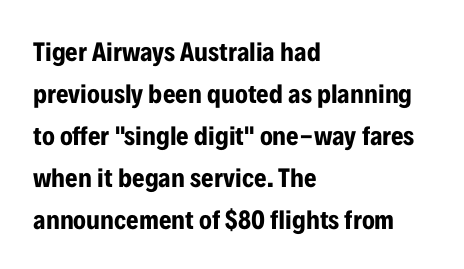
Nothing unusual about the tracking: characters are spaced as the font intends. Layout note: lines flush left. Does the lettering tilt? It doesn't — this is upright. The characters look thick and weighty, a clear bold. If you measured baseline to baseline, you'd find a middling distance. Underlining? Definitely not there.
